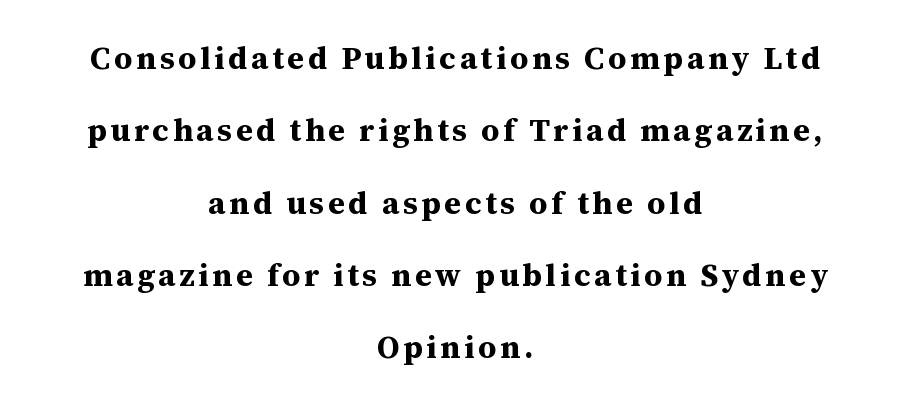
The image shows 32 px bold serif type, upright; set centered, loose line spacing (2.26x), not underlined; medium stroke contrast and a medium x-height.
